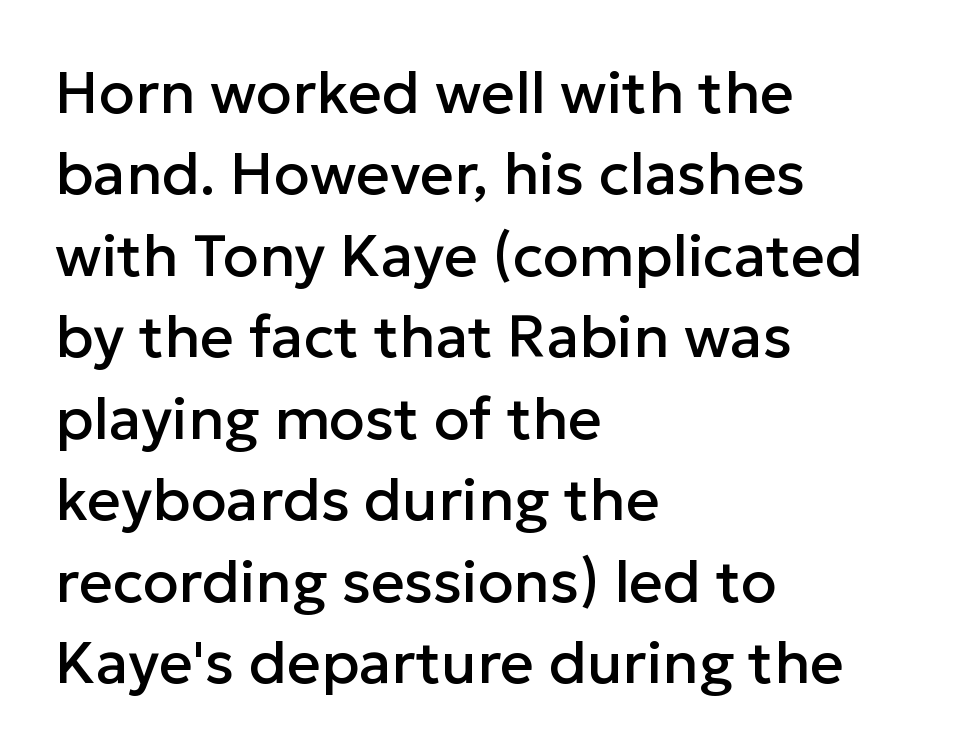
{"serif": "no", "italic": "no", "width": "normal", "stroke_contrast": "low", "x_height": "medium", "monospaced": "no", "underline": "no", "align": "left", "line_spacing": "normal", "line_spacing_ratio": 1.38, "letter_spacing": "normal", "letter_spacing_em": 0.0, "glyph_px": 59}
